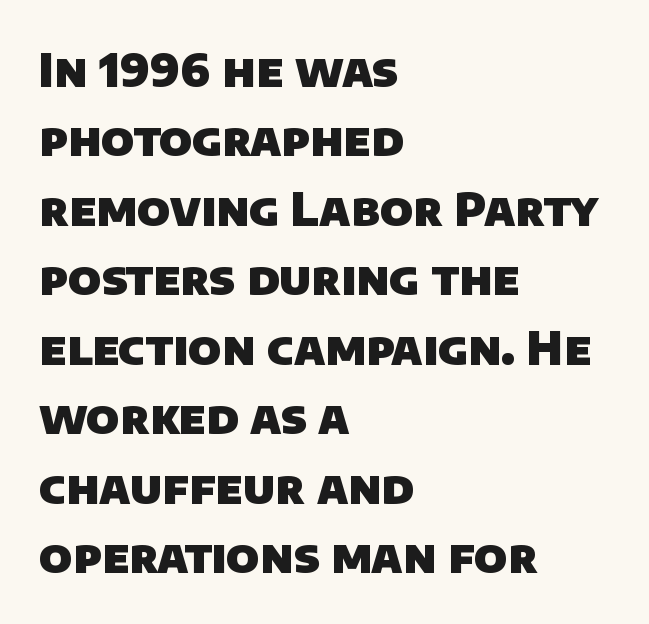
{"serif": "no", "bold": "yes", "weight": "heavy", "width": "normal", "stroke_contrast": "low", "x_height": "large", "monospaced": "no", "underline": "no", "align": "left", "line_spacing": "normal", "line_spacing_ratio": 1.51, "letter_spacing": "normal", "letter_spacing_em": 0.0, "glyph_px": 46}
